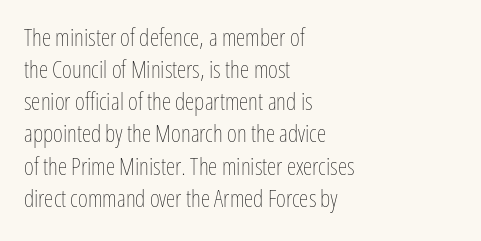
The image shows 24 px text type, upright; set left-aligned, normal line spacing (1.34x), normal letter spacing, not underlined.
